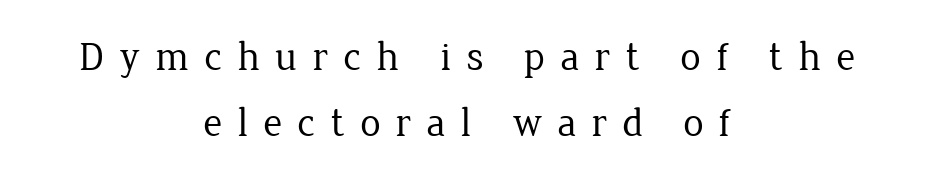
One-word summary of the alignment: center. How would I describe the line gaps? Plain and ordinary. Posture: vertical. The passage shown has open, widely tracked lettering throughout. Do the characters align in a grid? No, the font is proportional.
